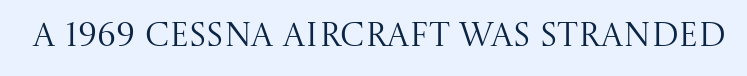
Type without underlining. Caption: standard tracking, unaltered. Here the designer chose a conventional face with non-uniform glyph widths. The typography opts for an upright posture over an oblique one.
